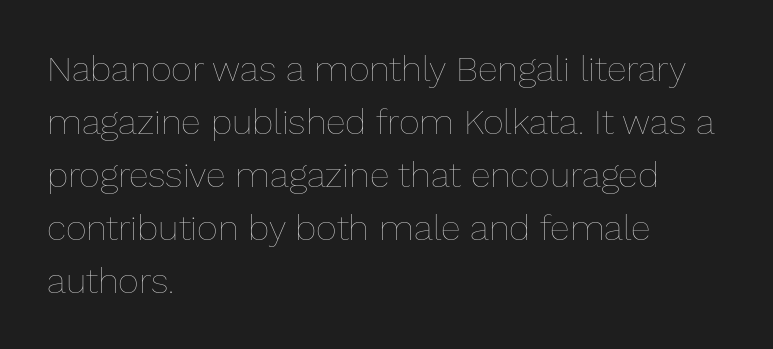
Visually the block forms a straight wall on the left and a jagged coastline on the right. Characters remain perfectly vertical along every line. A normal amount of white space separates one row of letters from the next. Each letter keeps its own natural width here, so spacing adapts to shape. The type is set solid horizontally, with unmodified tracking.
